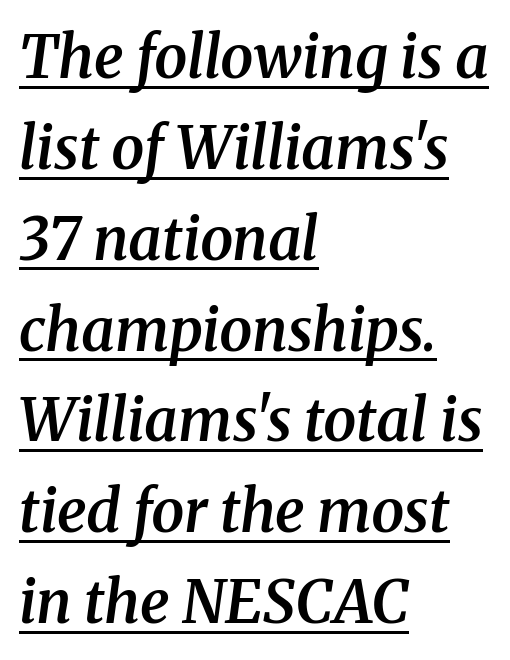
Q: Is the text bold? A: Semi-bold.
Q: Is the text italic (slanted)? A: Yes, it leans right by about 8 degrees.
Q: Is the typeface a serif or a sans-serif typeface? A: Serif.
Q: Is the text underlined? A: Yes.
Q: How is the paragraph aligned? A: Left-aligned.
Q: Is the spacing between letters normal or unusually wide? A: Normal.
Q: Is the spacing between lines tight, normal or loose? A: Normal.
Q: Width (condensed, normal, or wide)? A: Normal.
Q: Stroke contrast? A: Medium.
Q: x-height? A: Medium.
Q: Monospaced? A: No.
